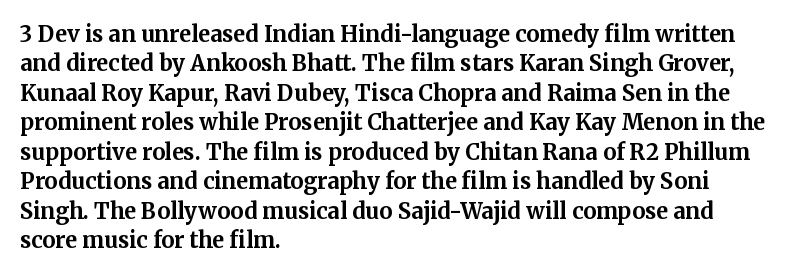
{"italic": "no", "bold": "yes", "underline": "no", "align": "left", "line_spacing": "normal", "line_spacing_ratio": 1.34, "letter_spacing": "normal", "letter_spacing_em": 0.0, "glyph_px": 22}
